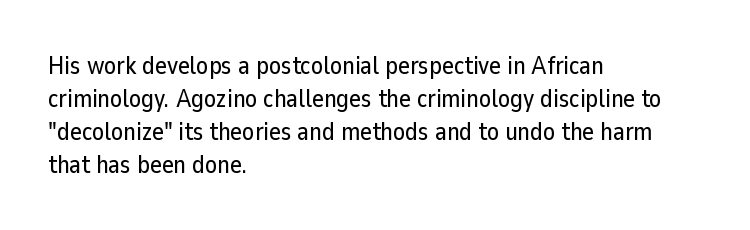
{"italic": "no", "underline": "no", "align": "left", "line_spacing": "normal", "line_spacing_ratio": 1.32, "letter_spacing": "normal", "letter_spacing_em": 0.0, "glyph_px": 25}
